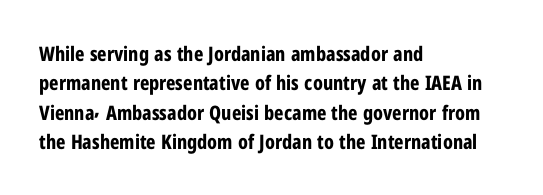
Emphasis by weight is at full strength: bold. The glyphs are unaccompanied by any horizontal stroke below them. Nothing unusual about the tracking: characters are spaced as the font intends. Do the letters lean? They stand straight. Every row of glyphs begins at an identical x-position on the left.
